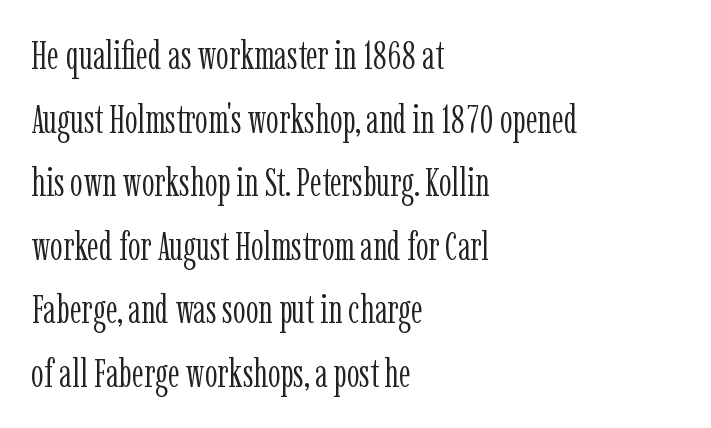
The image shows 40 px light, condensed serif type, upright; set left-aligned, normal line spacing (1.59x), normal letter spacing, not underlined; low stroke contrast and a medium x-height.
